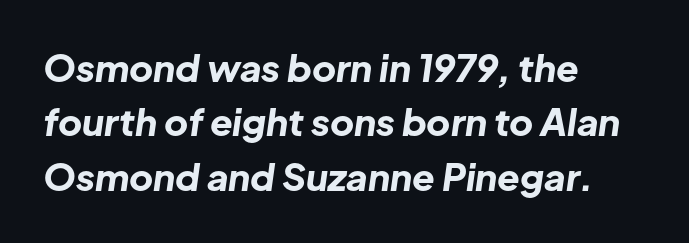
Q: Is the text bold? A: Yes.
Q: Is the text italic (slanted)? A: Yes, it leans right by about 8 degrees.
Q: Is the text underlined? A: No.
Q: How is the paragraph aligned? A: Left-aligned.
Q: Is the spacing between letters normal or unusually wide? A: Normal.
Q: Is the spacing between lines tight, normal or loose? A: Normal.
Q: Width (condensed, normal, or wide)? A: Normal.
Q: Stroke contrast? A: Low.
Q: x-height? A: Medium.
Q: Monospaced? A: No.
